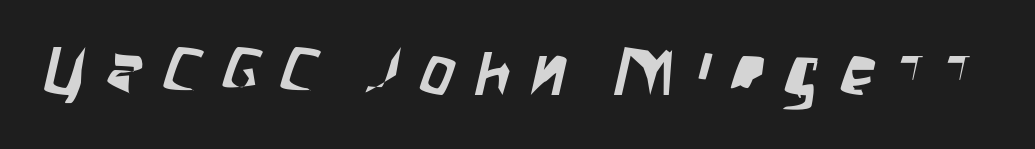
Q: Is the typeface a serif or a sans-serif typeface? A: Sans-serif.
Q: Is the text underlined? A: No.
Q: Is the spacing between letters normal or unusually wide? A: Unusually wide.
Q: Width (condensed, normal, or wide)? A: Condensed.
Q: Stroke contrast? A: Low.
Q: x-height? A: Large.
Q: Monospaced? A: No.
